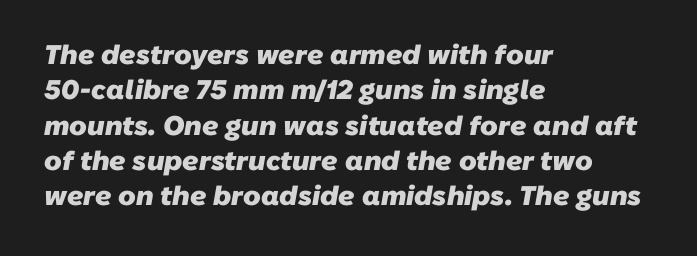
Q: Is the text bold? A: Yes.
Q: Is the text underlined? A: No.
Q: How is the paragraph aligned? A: Left-aligned.
Q: Is the spacing between letters normal or unusually wide? A: Normal.
Q: Is the spacing between lines tight, normal or loose? A: Normal.
